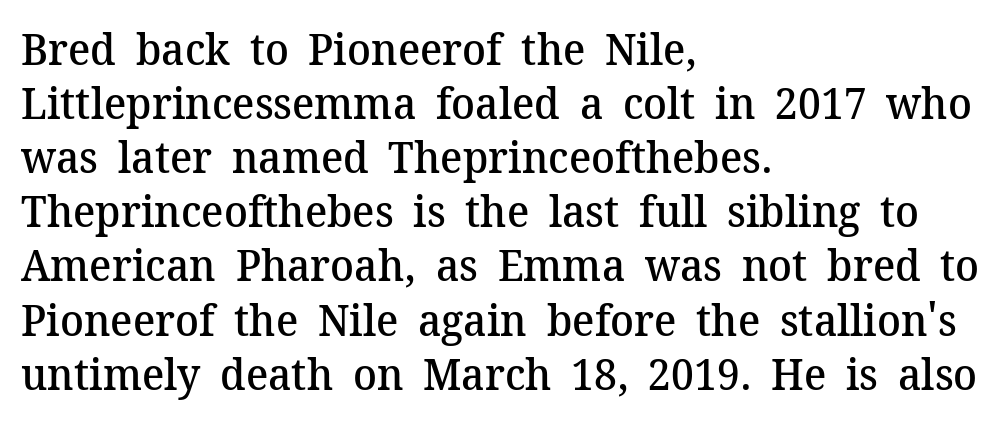
{"serif": "yes", "italic": "no", "bold": "semi", "weight": "semibold", "width": "normal", "stroke_contrast": "medium", "x_height": "medium", "monospaced": "no", "underline": "no", "align": "left", "line_spacing_ratio": 1.23, "letter_spacing": "normal", "letter_spacing_em": 0.0, "glyph_px": 44}
